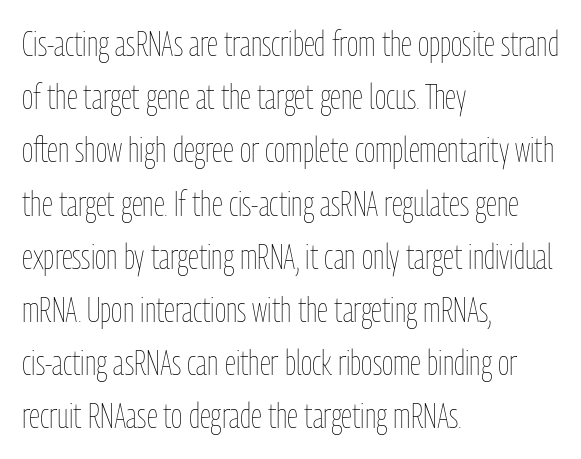
Q: Is the text bold? A: No.
Q: Is the text italic (slanted)? A: No, it is upright.
Q: Is the text underlined? A: No.
Q: How is the paragraph aligned? A: Left-aligned.
Q: Is the spacing between letters normal or unusually wide? A: Normal.
Q: Is the spacing between lines tight, normal or loose? A: Normal.
Q: Width (condensed, normal, or wide)? A: Condensed.
Q: Stroke contrast? A: Low.
Q: x-height? A: Medium.
Q: Monospaced? A: No.
